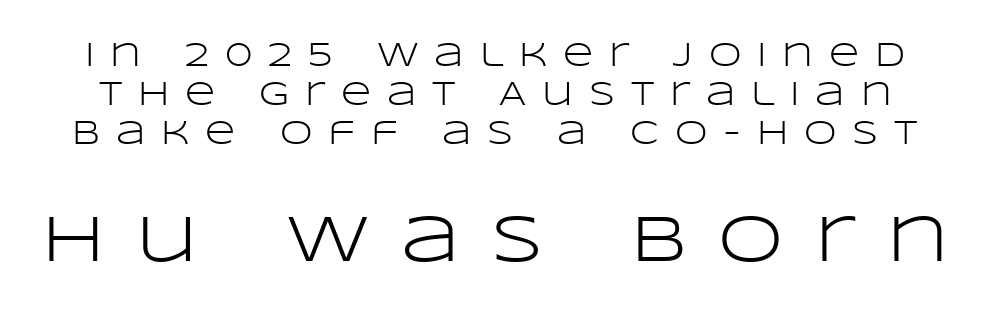
Q: Is the text bold? A: No.
Q: Is the text italic (slanted)? A: No, it is upright.
Q: Is the typeface a serif or a sans-serif typeface? A: Sans-serif.
Q: Is the text underlined? A: No.
Q: Is the spacing between letters normal or unusually wide? A: Unusually wide.
Q: Which block of text is set in a larger size, the first (top) or the second (bottom)? A: The second (bottom) one.
Q: Width (condensed, normal, or wide)? A: Wide.
Q: Stroke contrast? A: Low.
Q: x-height? A: Large.
Q: Monospaced? A: No.
